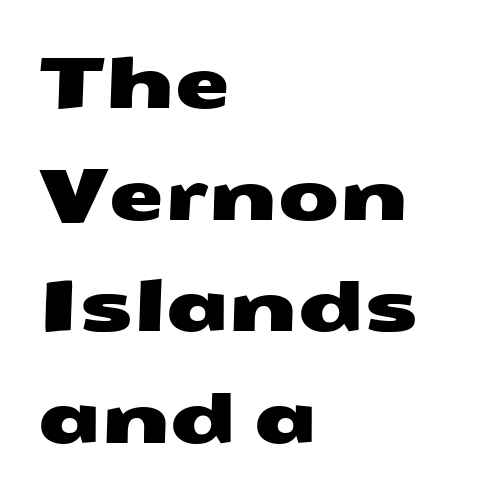
Each row of text sits above clean, open space. Nothing unusual about the tracking: characters are spaced as the font intends. Grotesque or geometric, the face here clearly has no serifs. The rows are spaced the way most documents space them. The paragraph has a hard left edge and a soft right edge. The rendering uses natural spacing where letterforms have individual widths.
